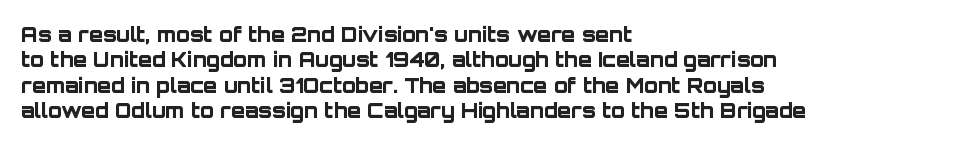
Q: Is the text bold? A: Yes.
Q: Is the text italic (slanted)? A: No, it is upright.
Q: Is the text underlined? A: No.
Q: How is the paragraph aligned? A: Left-aligned.
Q: Is the spacing between letters normal or unusually wide? A: Normal.
Q: Is the spacing between lines tight, normal or loose? A: Normal.
